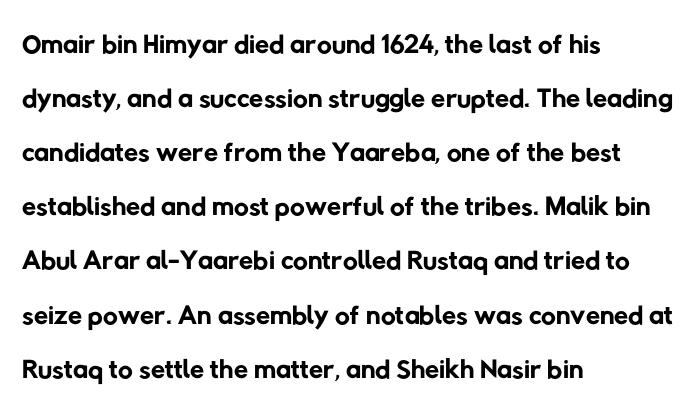
{"serif": "no", "bold": "no", "weight": "regular", "width": "normal", "stroke_contrast": "low", "x_height": "medium", "monospaced": "no", "underline": "no", "align": "left", "line_spacing": "normal", "line_spacing_ratio": 1.32, "letter_spacing": "normal", "letter_spacing_em": 0.0, "glyph_px": 41}
